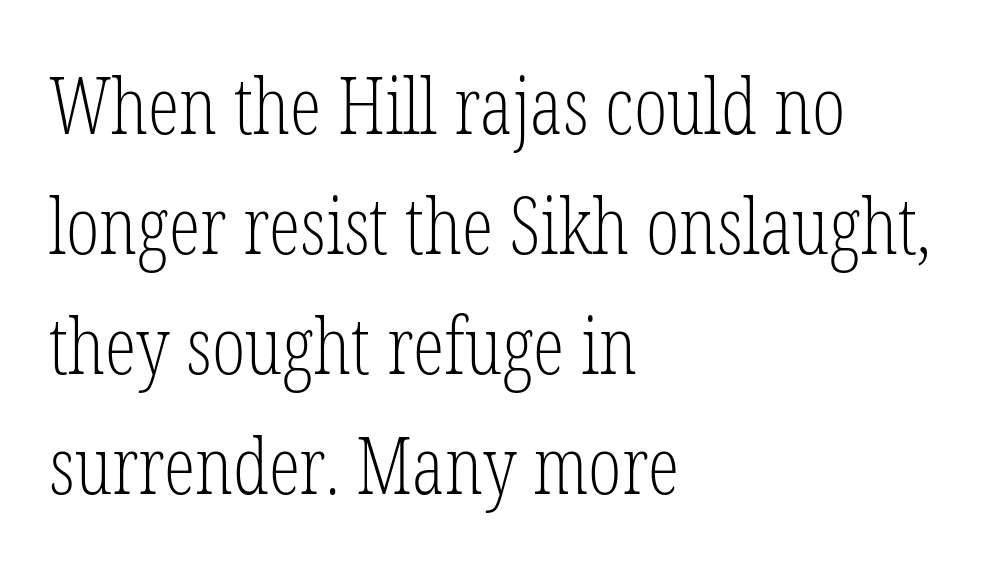
{"serif": "yes", "italic": "no", "bold": "no", "weight": "light", "width": "condensed", "stroke_contrast": "low", "x_height": "medium", "monospaced": "no", "underline": "no", "align": "left", "line_spacing": "normal", "line_spacing_ratio": 1.52, "letter_spacing": "normal", "letter_spacing_em": 0.0, "glyph_px": 79}
